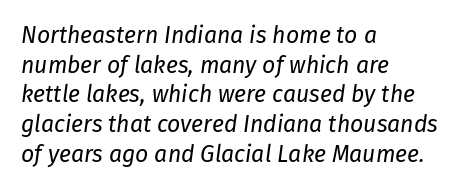
A quiet, ordinary-to-light weight characterises the typeface. Underlining? Definitely not there. No extra tracking has been applied to these lines. These lines stack with their left ends in a neat column. There's an unmistakable incline to the writing here.
